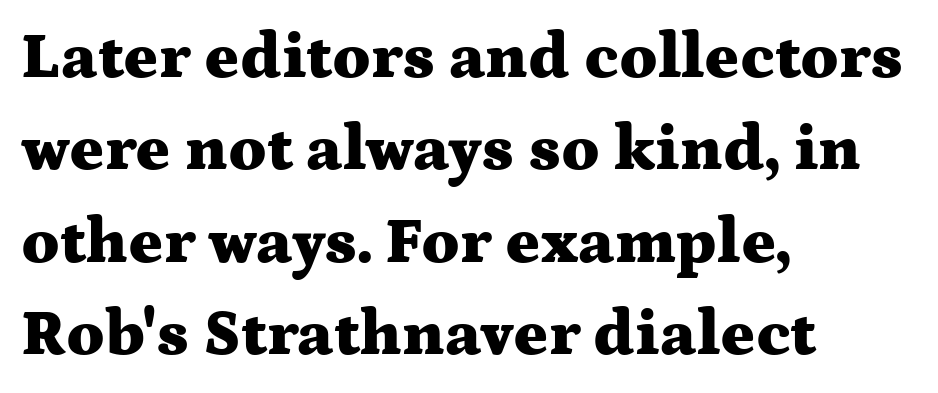
In terms of posture, this sample is upright. Leading: standard. To sum up the face: it has serifs. Each letter keeps its own natural width here, so spacing adapts to shape. Summary of weight: heavy, a full bold.
